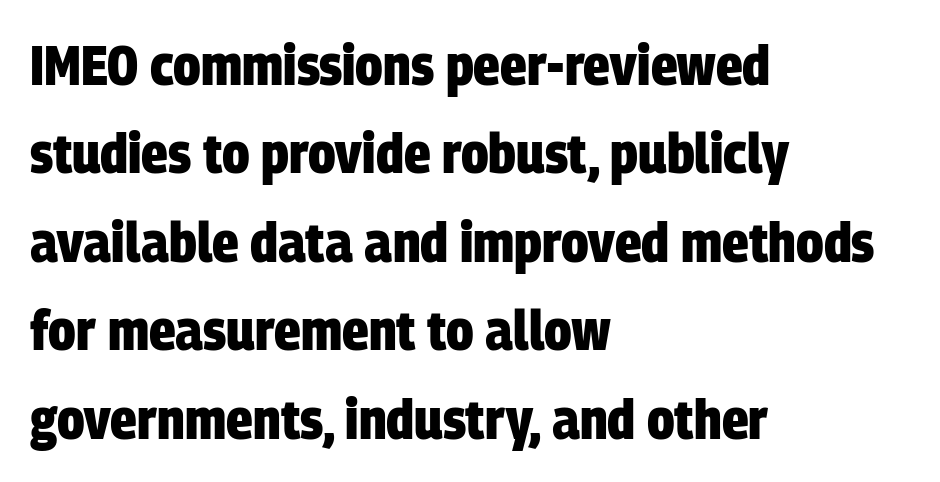
The image shows 56 px heavy, condensed sans-serif type; set left-aligned, normal line spacing (1.58x), normal letter spacing, not underlined; low stroke contrast and a large x-height.
